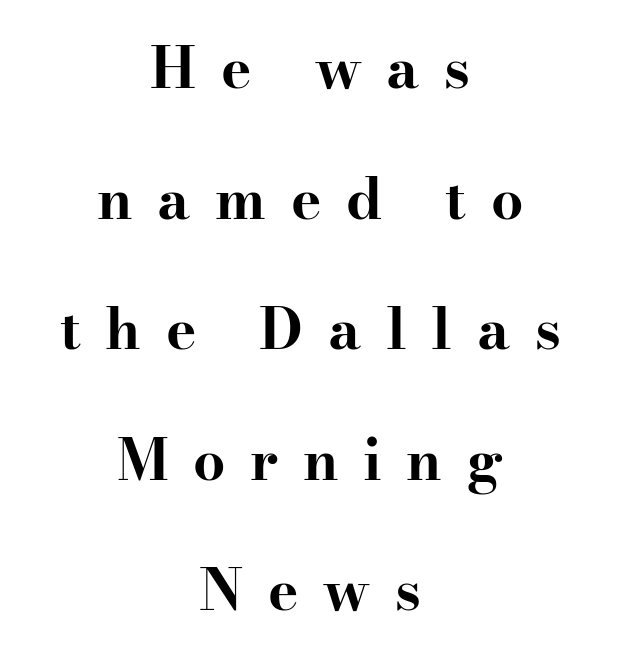
The image shows 57 px bold, wide serif type, upright; set centered, loose line spacing (2.29x), unusually wide letter spacing (+0.43 em), not underlined; high stroke contrast and a small x-height.
